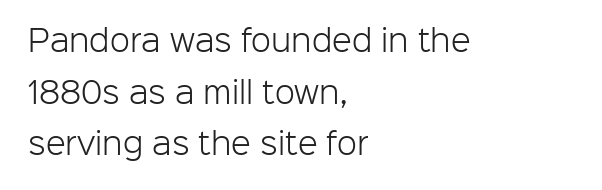
The image shows 29 px light sans-serif type, upright; set left-aligned, line spacing 1.78x, normal letter spacing, not underlined; low stroke contrast and a medium x-height.
